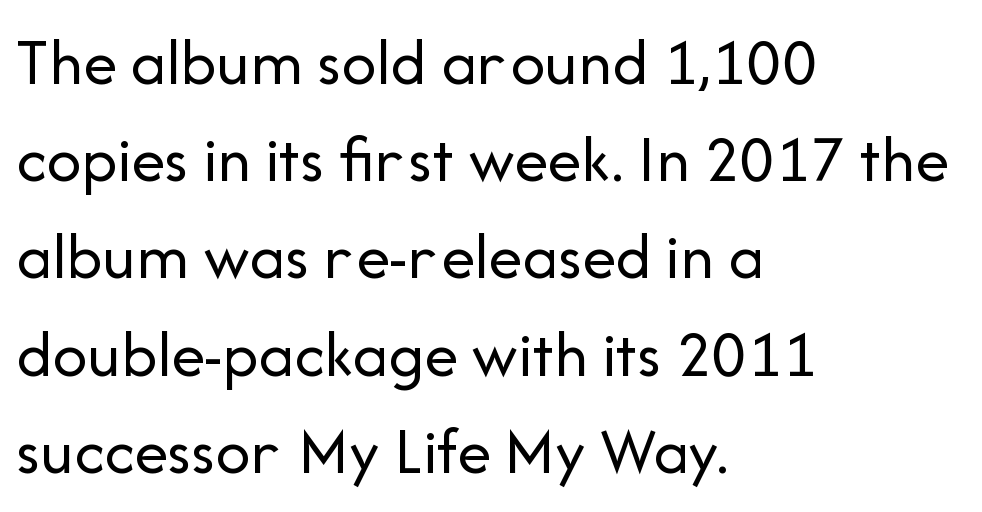
The image shows 68 px regular-weight sans-serif type, upright; set left-aligned, normal line spacing (1.43x), normal letter spacing, not underlined; low stroke contrast and a medium x-height.
